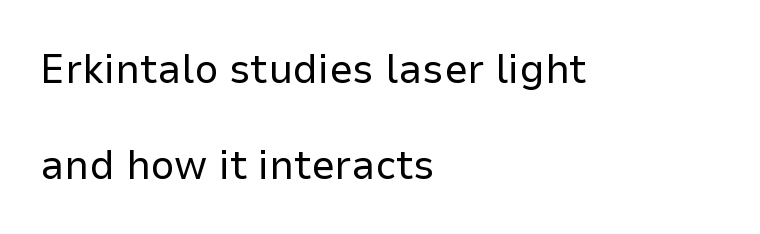
{"serif": "no", "italic": "no", "bold": "no", "weight": "regular", "width": "normal", "stroke_contrast": "low", "x_height": "medium", "monospaced": "no", "underline": "no", "align": "left", "line_spacing": "loose", "line_spacing_ratio": 2.28, "letter_spacing": "normal", "letter_spacing_em": 0.0, "glyph_px": 42}
